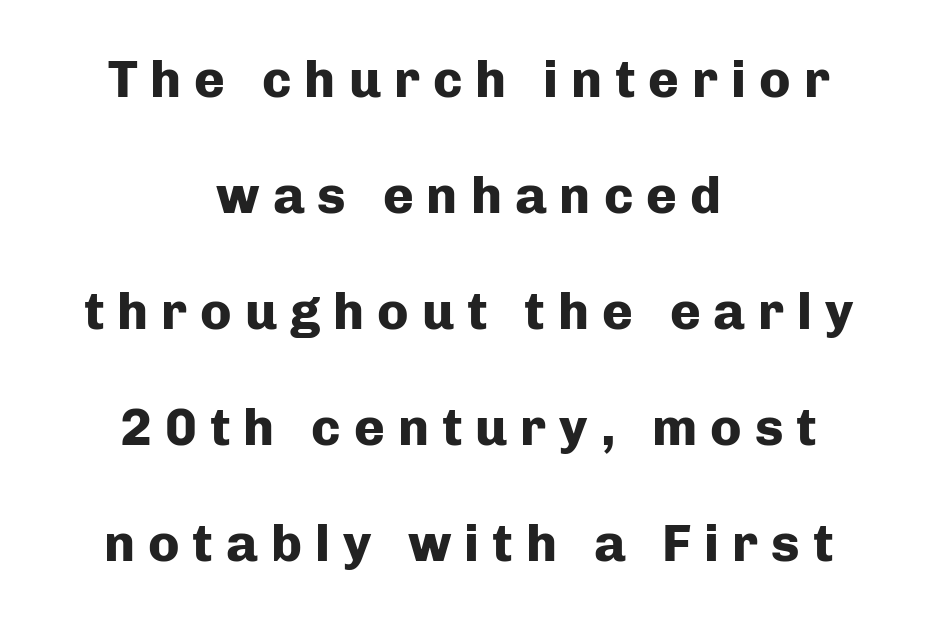
These lines are centered, leaving both edges ragged. Type style note: lacks serifs. Honestly, there is no underline to notice here at all. The letters advance in unequal steps, a hallmark of proportional type. In terms of weight, the rendering is a true, heavy bold.
